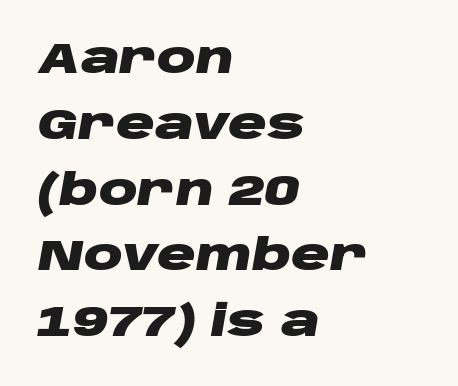
Q: Is the text bold? A: Yes.
Q: Is the text italic (slanted)? A: Yes, it leans right by about 10 degrees.
Q: Is the text underlined? A: No.
Q: How is the paragraph aligned? A: Left-aligned.
Q: Is the spacing between letters normal or unusually wide? A: Normal.
Q: Is the spacing between lines tight, normal or loose? A: Normal.
Q: Width (condensed, normal, or wide)? A: Wide.
Q: Stroke contrast? A: Low.
Q: x-height? A: Large.
Q: Monospaced? A: No.
